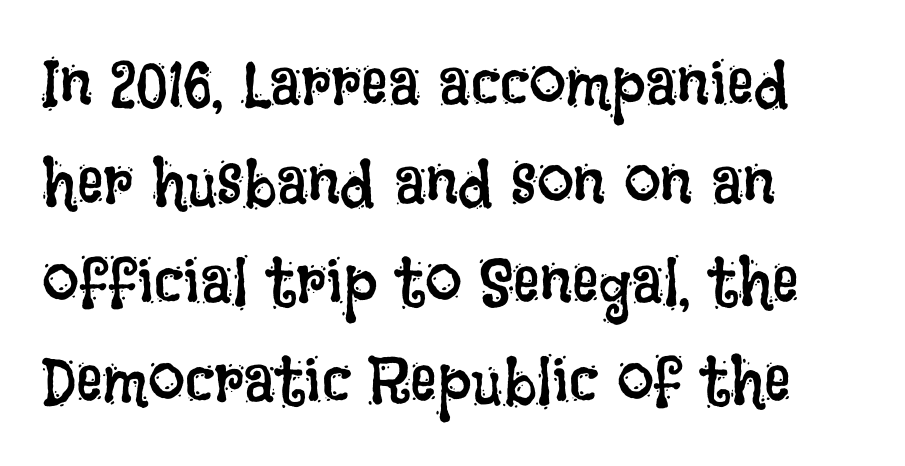
{"italic": "no", "bold": "no", "weight": "regular", "width": "condensed", "stroke_contrast": "low", "x_height": "large", "monospaced": "no", "underline": "no", "align": "left", "line_spacing": "normal", "line_spacing_ratio": 1.5, "letter_spacing": "normal", "letter_spacing_em": 0.0, "glyph_px": 66}
